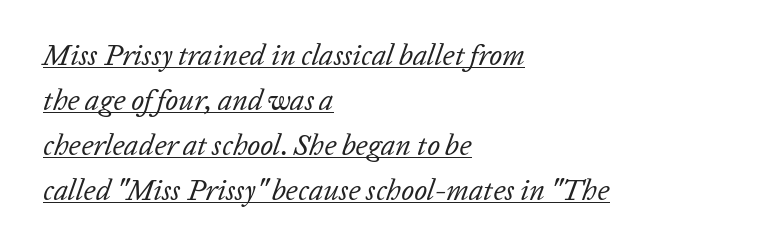
Q: Is the text bold? A: No.
Q: Is the text italic (slanted)? A: Yes, it leans right by about 20 degrees.
Q: Is the text underlined? A: Yes.
Q: How is the paragraph aligned? A: Left-aligned.
Q: Is the spacing between letters normal or unusually wide? A: Normal.
Q: Is the spacing between lines tight, normal or loose? A: Normal.
Q: Width (condensed, normal, or wide)? A: Normal.
Q: Stroke contrast? A: Low.
Q: x-height? A: Medium.
Q: Monospaced? A: No.
